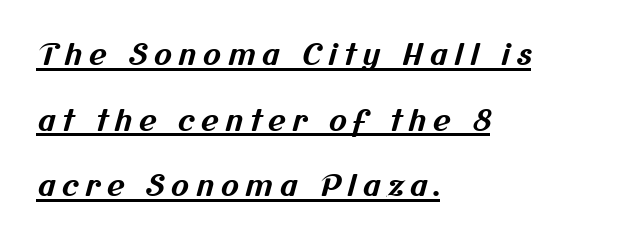
Q: Is the text bold? A: Yes.
Q: Is the typeface a serif or a sans-serif typeface? A: Sans-serif.
Q: Is the text underlined? A: Yes.
Q: How is the paragraph aligned? A: Left-aligned.
Q: Is the spacing between letters normal or unusually wide? A: Unusually wide.
Q: Is the spacing between lines tight, normal or loose? A: Loose.
Q: Width (condensed, normal, or wide)? A: Normal.
Q: Stroke contrast? A: Medium.
Q: x-height? A: Medium.
Q: Monospaced? A: No.
